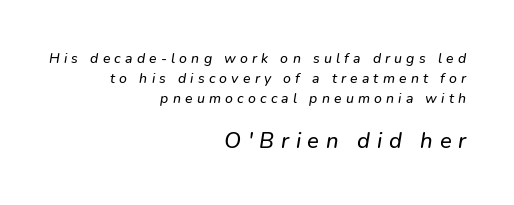
Tall strokes in this sample are angled rather than plumb. The block sitting lower on the canvas is the one with enlarged characters. Rule under the text: the space is simply empty. Compared with typical body copy, the letter spacing here is much looser.
